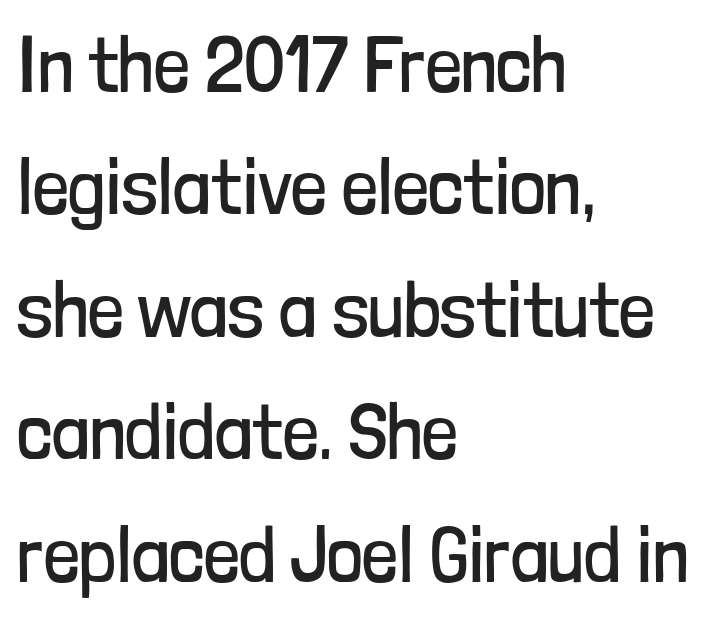
{"serif": "no", "italic": "no", "bold": "no", "weight": "regular", "width": "condensed", "stroke_contrast": "low", "x_height": "medium", "monospaced": "no", "underline": "no", "align": "left", "line_spacing": "normal", "line_spacing_ratio": 1.55, "letter_spacing": "normal", "letter_spacing_em": 0.0, "glyph_px": 79}
